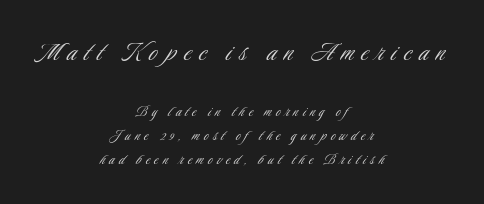
The image shows 30 px light, condensed sans-serif type; set centered, normal line spacing (1.42x), unusually wide letter spacing (+0.26 em), not underlined; the first (top) block is 1.76x larger; low stroke contrast and a small x-height.
